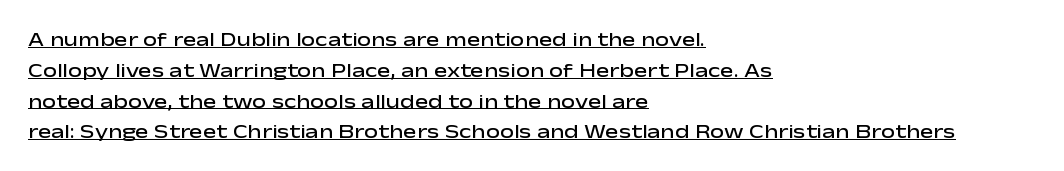
Q: Is the text bold? A: Semi-bold.
Q: Is the text italic (slanted)? A: No, it is upright.
Q: Is the text underlined? A: Yes.
Q: How is the paragraph aligned? A: Left-aligned.
Q: Is the spacing between letters normal or unusually wide? A: Normal.
Q: Is the spacing between lines tight, normal or loose? A: Normal.
